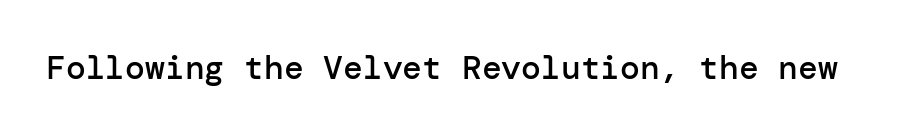
Quick note: underline off. Posture: vertical. Words appear dense and cohesive because spacing is normal. A bit beefed up — I'd call it semibold rather than bold. Nothing sits at the stroke ends, so this counts as sans-serif.
